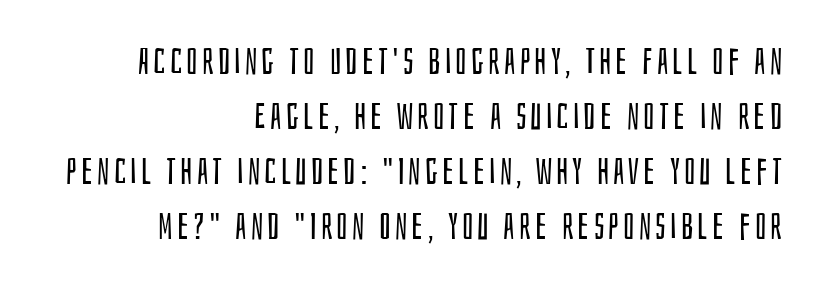
The image shows 37 px regular-weight, condensed sans-serif type, upright; set right-aligned, normal line spacing (1.49x), not underlined; low stroke contrast and a large x-height.
